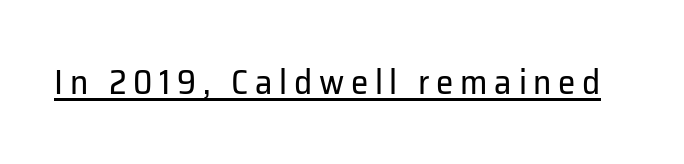
{"serif": "no", "italic": "no", "bold": "no", "weight": "regular", "width": "normal", "stroke_contrast": "low", "x_height": "medium", "monospaced": "no", "underline": "yes", "glyph_px": 35}
